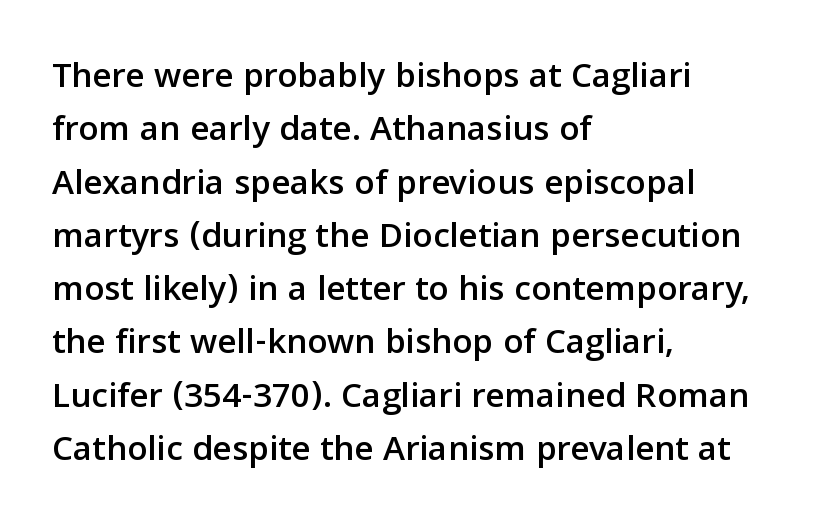
{"serif": "no", "italic": "no", "width": "normal", "stroke_contrast": "low", "x_height": "medium", "monospaced": "no", "underline": "no", "align": "left", "line_spacing": "normal", "line_spacing_ratio": 1.44, "letter_spacing": "normal", "letter_spacing_em": 0.0, "glyph_px": 37}
